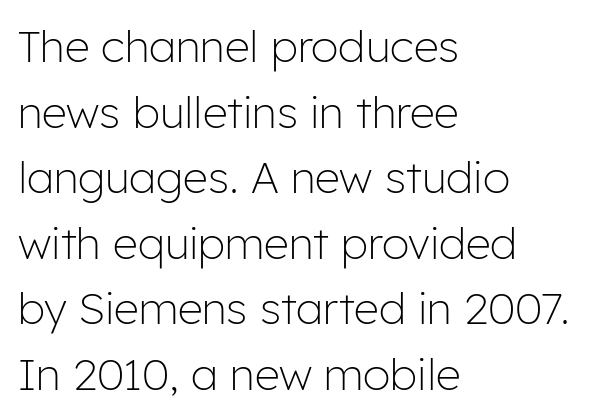
This is roman type, the default non-slanted kind. The letters advance in unequal steps, a hallmark of proportional type. Layout note: lines flush left. The designer went with a sans here, leaving each stem footless. Descenders hang freely into open space.
